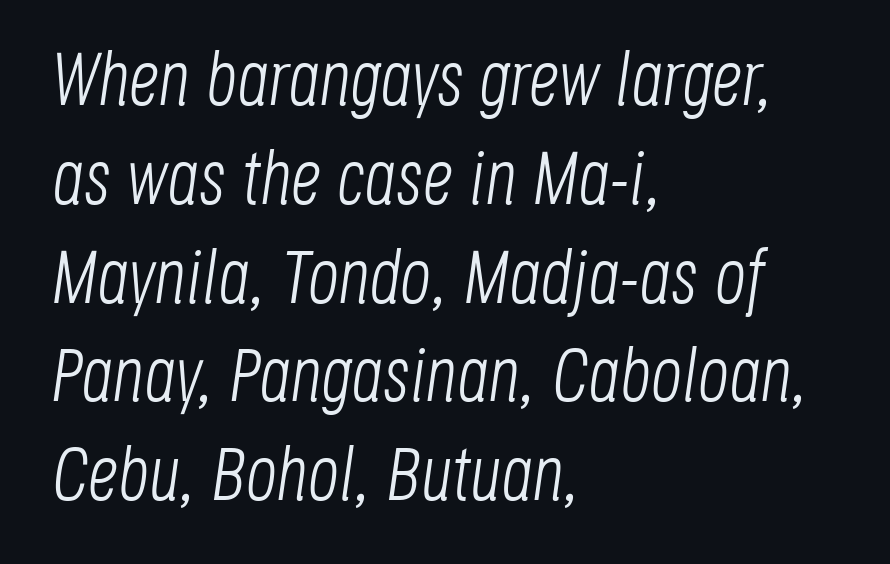
Think of a printed novel: that variable character pitch is what you see here. If you drew a line through each stem, it would be angled. The zone under the glyphs is completely vacant. If you drew a ruler down the left edge, every line would touch it. Is the type heavy? It reads as light-to-regular instead. Here the glyphs are tracked normally, forming tight word shapes.
